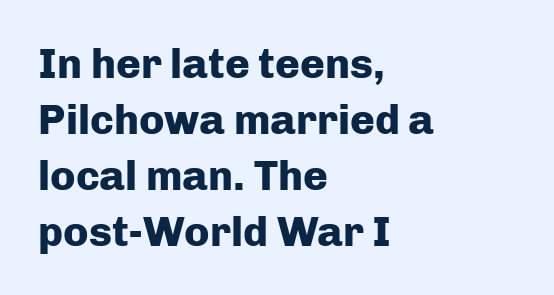
{"serif": "no", "italic": "no", "bold": "yes", "weight": "heavy", "width": "normal", "stroke_contrast": "low", "x_height": "medium", "monospaced": "no", "underline": "no", "align": "left", "line_spacing": "normal", "line_spacing_ratio": 1.33, "letter_spacing": "normal", "letter_spacing_em": 0.0, "glyph_px": 42}
